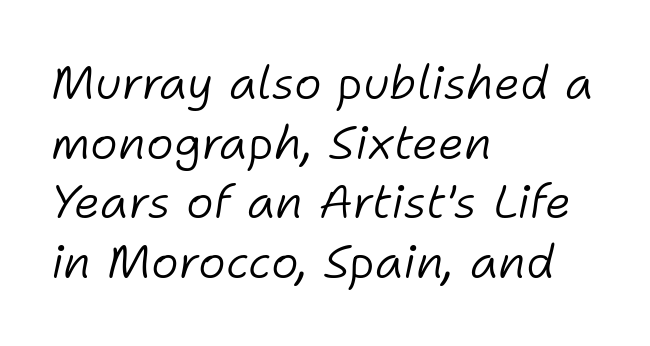
The image shows 47 px light type, italic (leaning right); set left-aligned, normal line spacing (1.27x), normal letter spacing, not underlined; low stroke contrast and a medium x-height.
